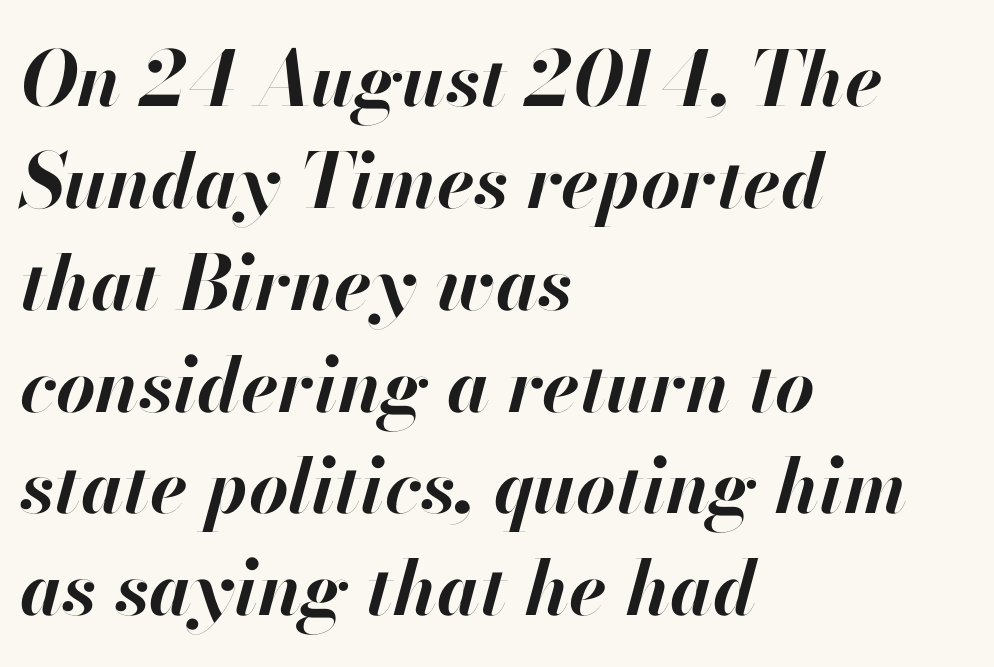
Q: Is the text bold? A: Yes.
Q: Is the text italic (slanted)? A: Yes, it leans right by about 13 degrees.
Q: Is the text underlined? A: No.
Q: How is the paragraph aligned? A: Left-aligned.
Q: Is the spacing between letters normal or unusually wide? A: Normal.
Q: Is the spacing between lines tight, normal or loose? A: Normal.
Q: Width (condensed, normal, or wide)? A: Normal.
Q: Stroke contrast? A: High.
Q: x-height? A: Small.
Q: Monospaced? A: No.
